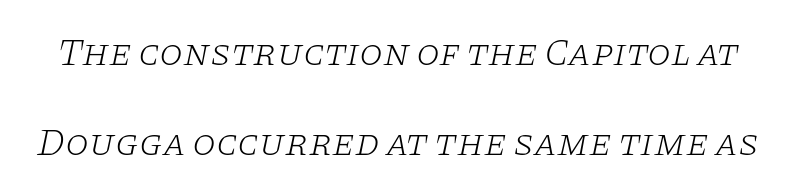
The image shows 38 px light, wide serif type, italic (leaning right); set loose line spacing (2.36x), normal letter spacing, not underlined; low stroke contrast and a large x-height.
